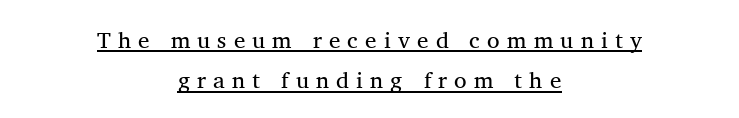
Descenders here cross a horizontal rule under the line. There is plenty of visible air inserted between adjacent glyphs. A roman cut, with each character standing at attention. The paragraph has two soft edges and a firm central axis. Stems here are at most as thick as an everyday book face.
